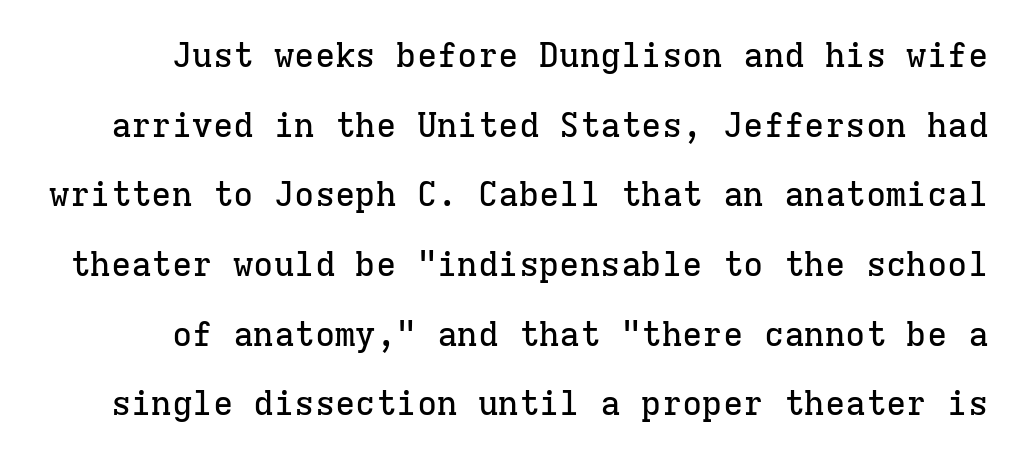
{"serif": "yes", "italic": "no", "width": "normal", "stroke_contrast": "low", "x_height": "medium", "monospaced": "yes", "underline": "no", "line_spacing": "loose", "line_spacing_ratio": 2.05, "letter_spacing": "normal", "letter_spacing_em": 0.0, "glyph_px": 34}
